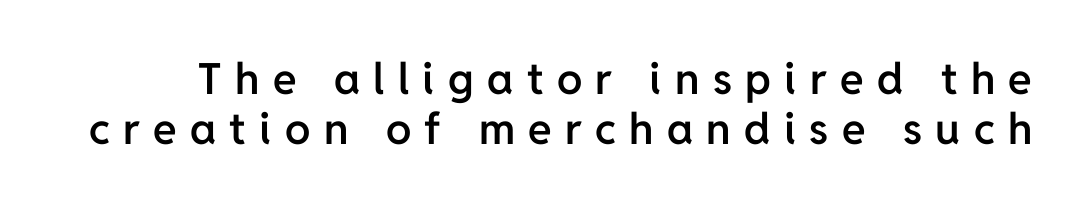
{"serif": "no", "italic": "no", "bold": "semi", "weight": "semibold", "width": "normal", "stroke_contrast": "low", "x_height": "medium", "monospaced": "no", "underline": "no", "line_spacing_ratio": 1.16, "letter_spacing": "wide", "letter_spacing_em": 0.31, "glyph_px": 43}
